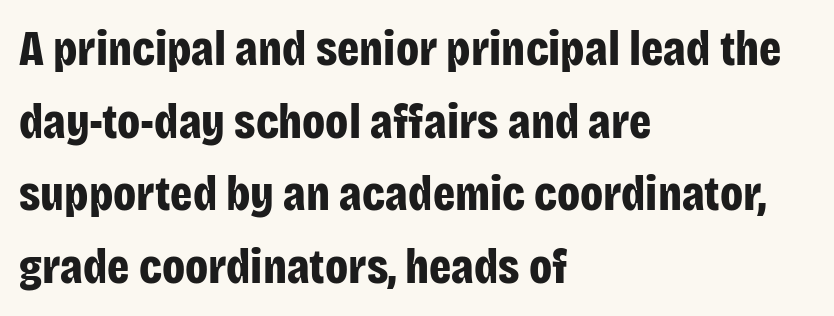
The image shows 49 px bold, condensed sans-serif type, upright; set left-aligned, normal line spacing (1.48x), normal letter spacing, not underlined; low stroke contrast and a large x-height.
